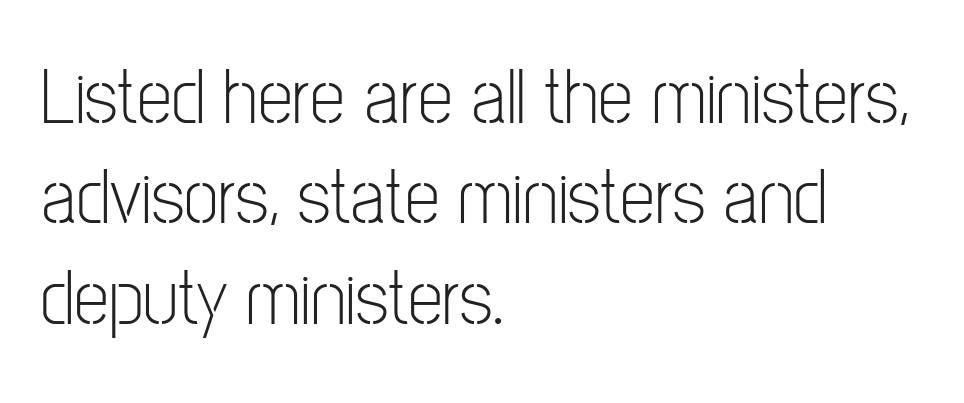
Q: Is the text bold? A: No.
Q: Is the text italic (slanted)? A: No, it is upright.
Q: Is the typeface a serif or a sans-serif typeface? A: Sans-serif.
Q: Is the text underlined? A: No.
Q: How is the paragraph aligned? A: Left-aligned.
Q: Is the spacing between letters normal or unusually wide? A: Normal.
Q: Is the spacing between lines tight, normal or loose? A: Normal.
Q: Width (condensed, normal, or wide)? A: Condensed.
Q: Stroke contrast? A: Low.
Q: x-height? A: Medium.
Q: Monospaced? A: No.
